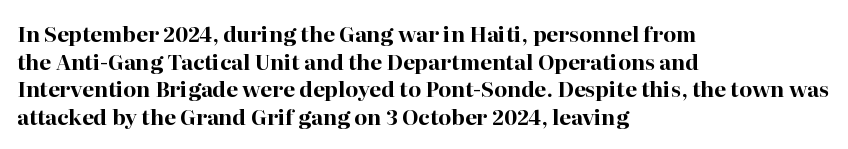
Normally led — the rows are evenly, conventionally spaced. Caption: standard tracking, unaltered. Check the space under the baseline: it is left empty. This sample is left-justified, so line endings fall wherever the words run out. These lines were composed using upright roman letters.
